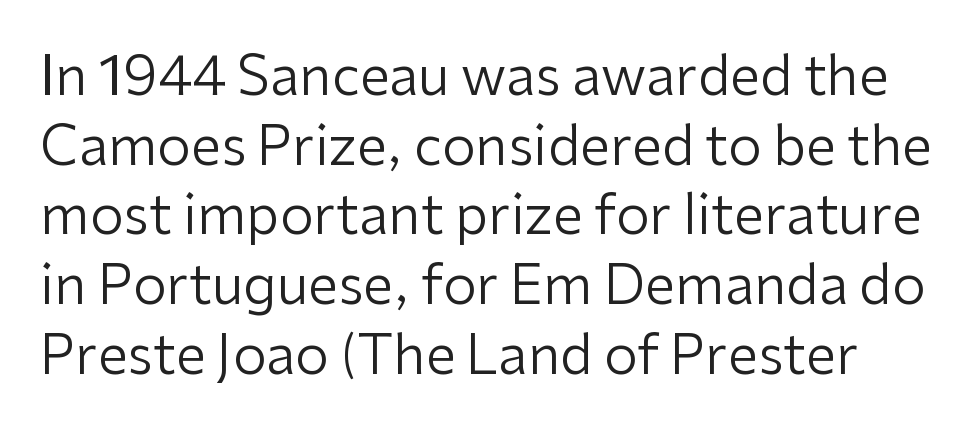
Q: Is the text bold? A: No.
Q: Is the text italic (slanted)? A: No, it is upright.
Q: Is the typeface a serif or a sans-serif typeface? A: Sans-serif.
Q: Is the text underlined? A: No.
Q: Is the spacing between letters normal or unusually wide? A: Normal.
Q: Is the spacing between lines tight, normal or loose? A: Normal.
Q: Width (condensed, normal, or wide)? A: Normal.
Q: Stroke contrast? A: Low.
Q: x-height? A: Medium.
Q: Monospaced? A: No.
